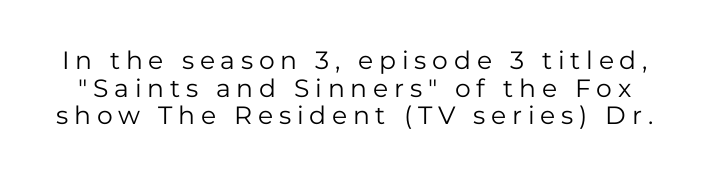
Closely set lines give the paragraph a compact silhouette. Descenders hang freely into open space. Every character sits straight up, as roman type does. Between one letter and the next there's a generous, obvious gap. On a weight scale, this lands at 450 or below.
